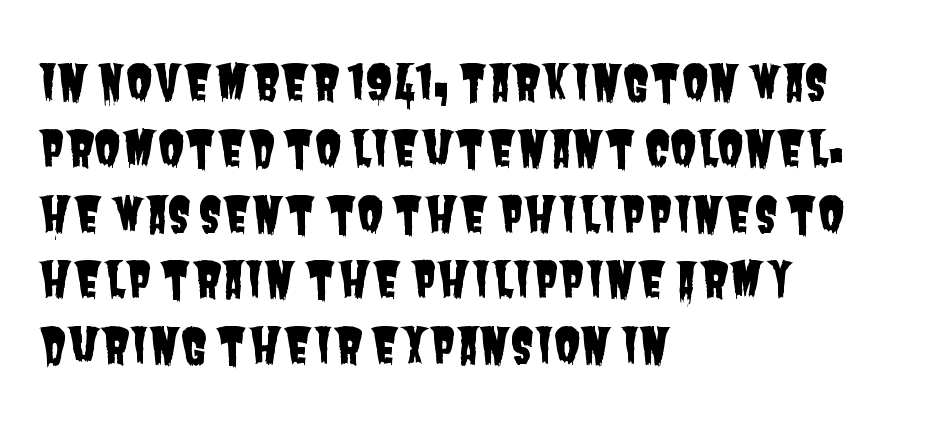
Q: Is the typeface a serif or a sans-serif typeface? A: Sans-serif.
Q: Is the text underlined? A: No.
Q: How is the paragraph aligned? A: Left-aligned.
Q: Is the spacing between letters normal or unusually wide? A: Normal.
Q: Is the spacing between lines tight, normal or loose? A: Normal.
Q: Width (condensed, normal, or wide)? A: Condensed.
Q: Stroke contrast? A: Low.
Q: x-height? A: Large.
Q: Monospaced? A: No.
